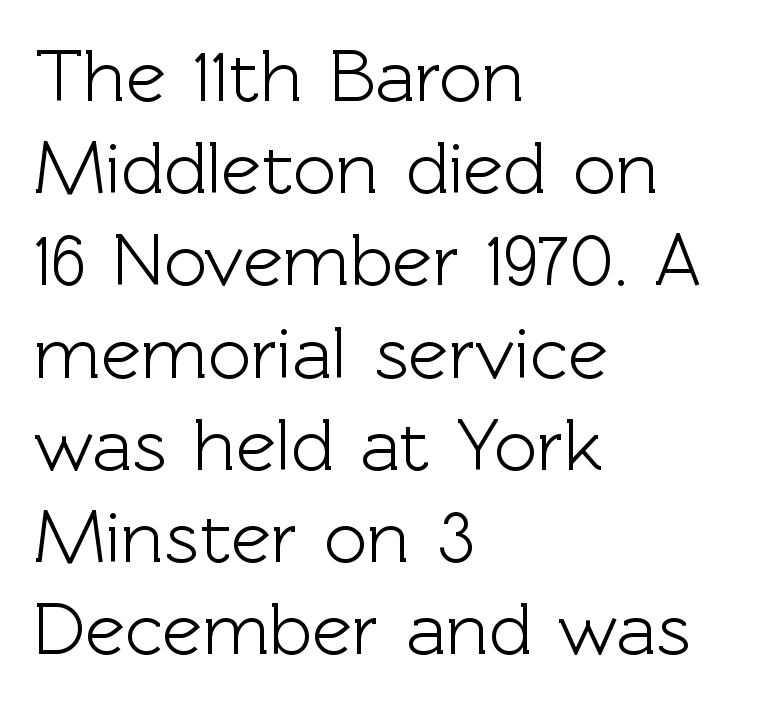
The rendering shows plain stroke endings on the letterforms — a sans-serif design. A student would call this left alignment; a typographer would say flush left, rag right. The rendering uses natural spacing where letterforms have individual widths. A bare baseline throughout the passage. Look at the tracking — it's just the regular setting, nothing added. Style check: upright.
